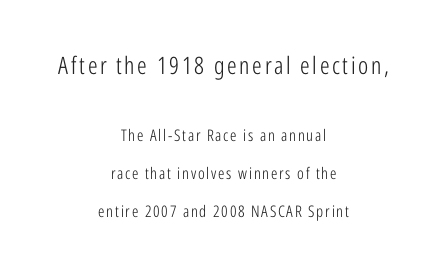
The image shows 24 px text type, upright; set centered, loose line spacing (2.39x), not underlined; the first (top) block is 1.5x larger.
